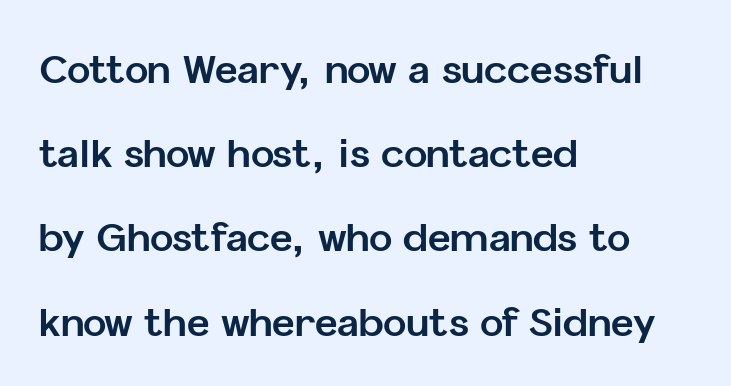
Is this a fixed-width face? No — the glyphs have proportional, varying widths. The string is rendered with underlining switched off. The specimen reads as upright at a glance. Line starts are locked; line ends wander. This is sans-serif lettering, the kind often seen on screens and signage. The passage shown stacks its lines with a broad gap.
